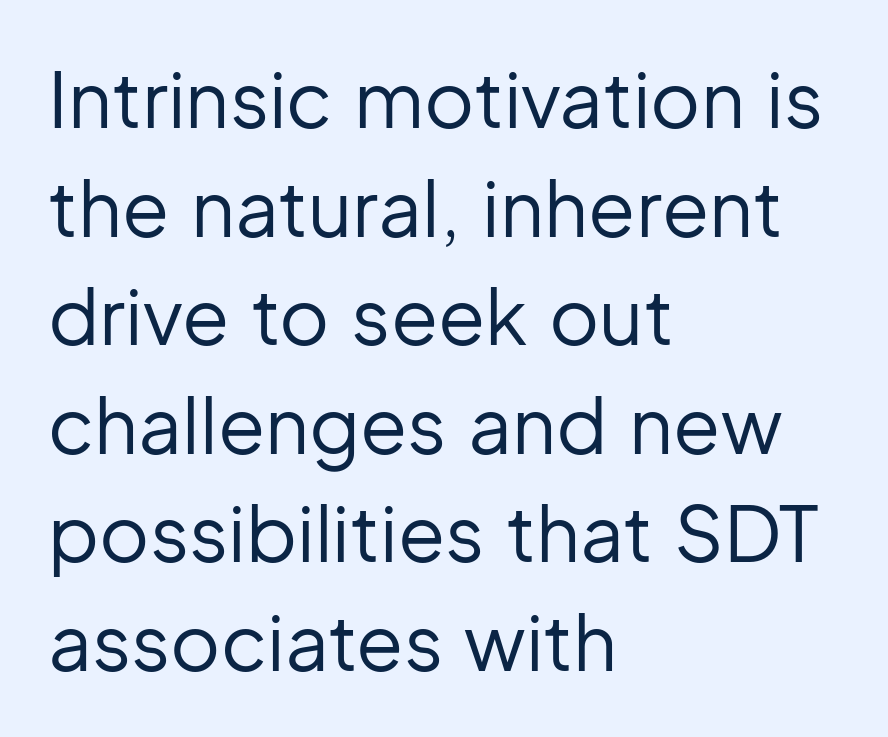
Q: Is the text bold? A: No.
Q: Is the text italic (slanted)? A: No, it is upright.
Q: Is the typeface a serif or a sans-serif typeface? A: Sans-serif.
Q: Is the text underlined? A: No.
Q: How is the paragraph aligned? A: Left-aligned.
Q: Is the spacing between letters normal or unusually wide? A: Normal.
Q: Is the spacing between lines tight, normal or loose? A: Normal.
Q: Width (condensed, normal, or wide)? A: Normal.
Q: Stroke contrast? A: Low.
Q: x-height? A: Medium.
Q: Monospaced? A: No.
